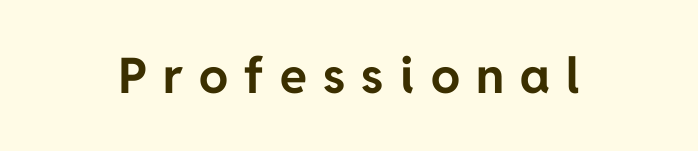
Glyph-to-glyph distance is far greater than everyday printed text. A bare baseline throughout the passage. Serif or sans? Sans — the stroke terminals are bare. This sample has the flowing, uneven cadence of proportional lettering. Typesetter's note: full bold, strokes at maximum text heaviness.
